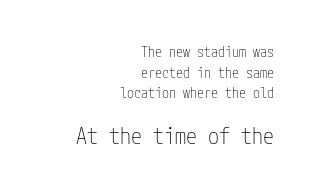
The weight tops out at a normal text grade. Teacher's note: observe the even right margin — that is flush-right alignment. Beneath every word, the page is bare. In terms of letterspacing, this is plain default setting.
